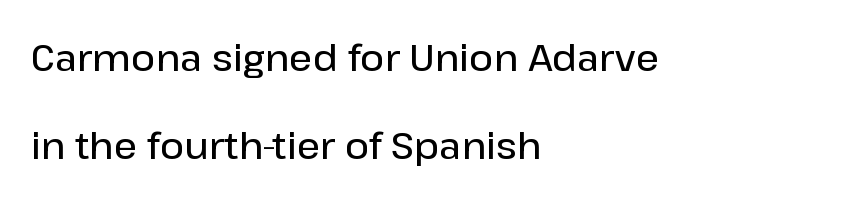
Q: Is the text bold? A: Semi-bold.
Q: Is the text italic (slanted)? A: No, it is upright.
Q: Is the typeface a serif or a sans-serif typeface? A: Sans-serif.
Q: Is the text underlined? A: No.
Q: How is the paragraph aligned? A: Left-aligned.
Q: Is the spacing between letters normal or unusually wide? A: Normal.
Q: Is the spacing between lines tight, normal or loose? A: Loose.
Q: Width (condensed, normal, or wide)? A: Normal.
Q: Stroke contrast? A: Low.
Q: x-height? A: Medium.
Q: Monospaced? A: No.
